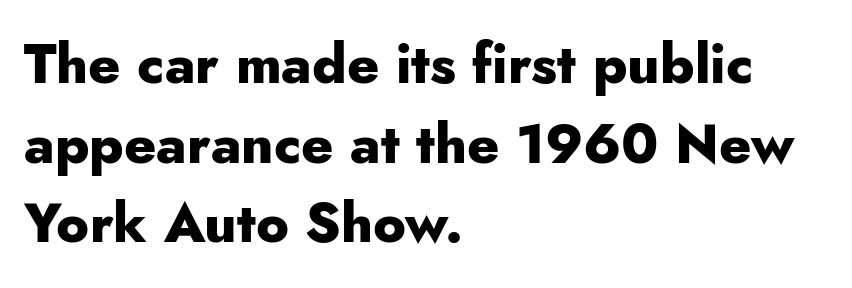
Plenty of ink on the page — the face is bold. Rows of type keep a routine distance in the vertical direction. The zone under the glyphs is completely vacant. Grotesque or geometric, the face here clearly has no serifs. Every character sits straight up, as roman type does.
